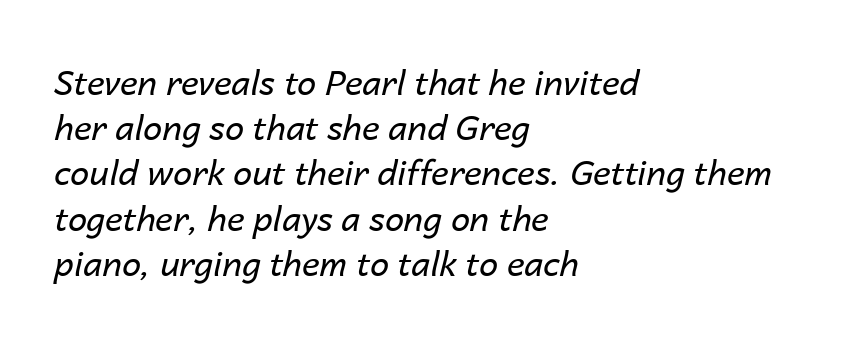
{"italic": "yes", "lean": "right", "slant_degrees": 14, "bold": "no", "weight": "regular", "width": "normal", "stroke_contrast": "low", "x_height": "medium", "monospaced": "no", "underline": "no", "align": "left", "line_spacing": "normal", "line_spacing_ratio": 1.33, "letter_spacing": "normal", "letter_spacing_em": 0.0, "glyph_px": 34}
